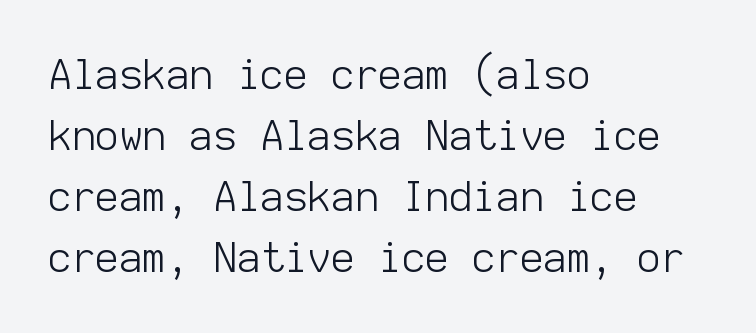
The image shows 41 px light sans-serif type, upright, monospaced; set left-aligned, normal line spacing (1.49x), normal letter spacing, not underlined; low stroke contrast and a medium x-height.
